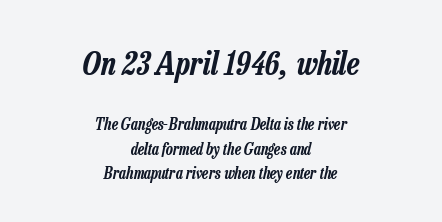
{"italic": "yes", "lean": "right", "slant_degrees": 13, "width": "condensed", "stroke_contrast": "low", "x_height": "medium", "monospaced": "no", "underline": "no", "align": "center", "line_spacing": "normal", "line_spacing_ratio": 1.54, "letter_spacing": "normal", "letter_spacing_em": 0.0, "larger_block": "first", "size_ratio": 2.0, "glyph_px": 32}
